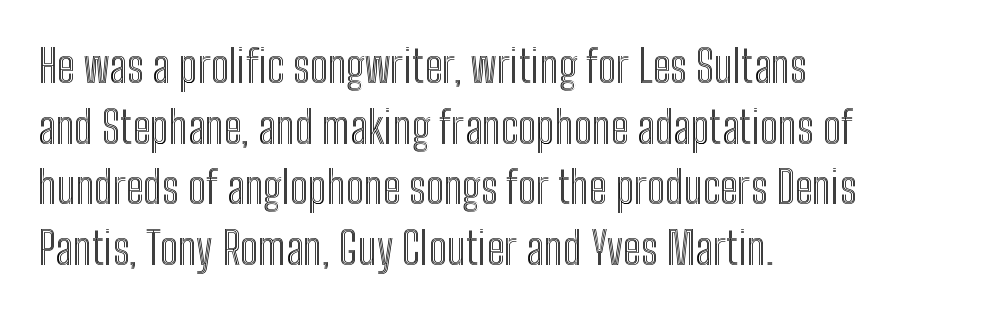
{"italic": "no", "width": "condensed", "x_height": "medium", "monospaced": "no", "underline": "no", "align": "left", "line_spacing": "normal", "line_spacing_ratio": 1.35, "letter_spacing": "normal", "letter_spacing_em": 0.0, "glyph_px": 45}
